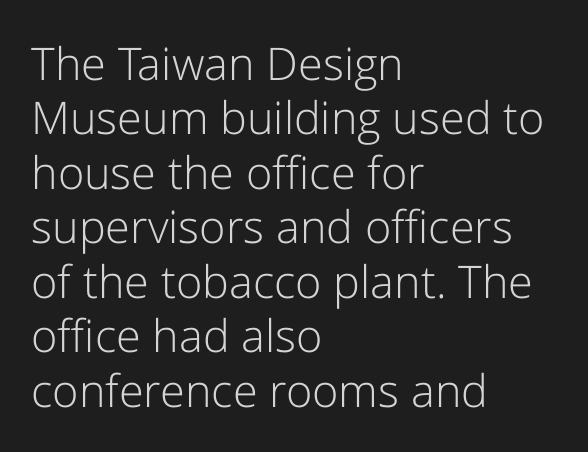
Any mark beneath the type? The region is blank. In terms of letterform style, serifs are entirely absent. Every character sits straight up, as roman type does. Here the designer chose a conventional face with non-uniform glyph widths. Default kerning and tracking; the words read as compact shapes.
